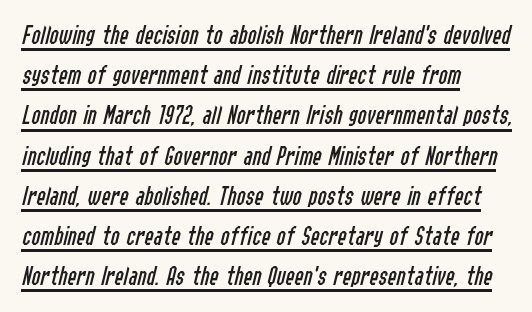
What decoration does the sample have? An underline. Tall strokes in this sample are angled rather than plumb. Does the copy run flush right? No — it runs flush left. Horizontal bands of white between lines are of average thickness.
